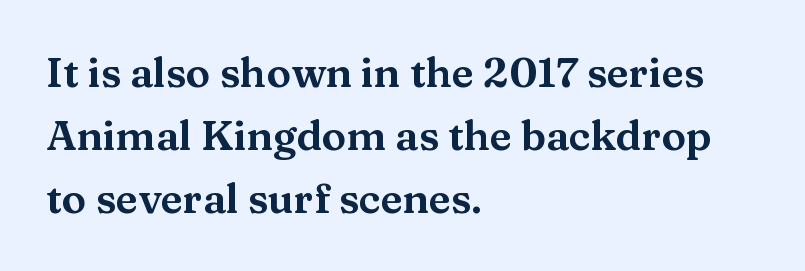
Old-style or modern, the face here clearly has serifs. Alignment: flush left. Underline: absent. The rendering keeps characters at their native spacing.
